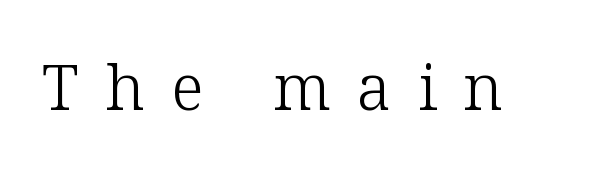
Q: Is the text bold? A: No.
Q: Is the text italic (slanted)? A: No, it is upright.
Q: Is the typeface a serif or a sans-serif typeface? A: Serif.
Q: Is the text underlined? A: No.
Q: Is the spacing between letters normal or unusually wide? A: Unusually wide.
Q: Width (condensed, normal, or wide)? A: Normal.
Q: Stroke contrast? A: Low.
Q: x-height? A: Medium.
Q: Monospaced? A: No.
